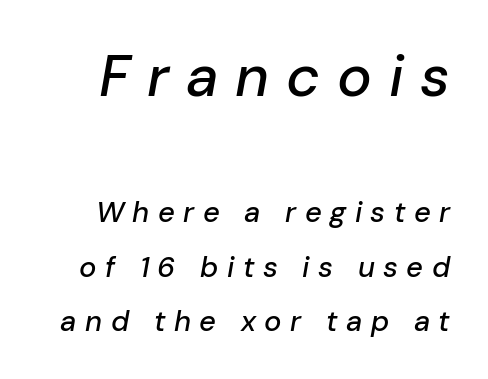
Do the characters align in a grid? No, the font is proportional. Size contrast runs from large at the top to small at the bottom. The foot of each line stays bare and open. Caption: expanded tracking, letters set apart. The face used here has a pronounced slope to its letters.
